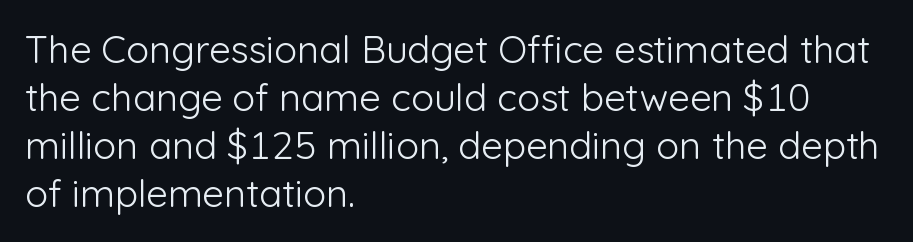
Ordinary non-slanted type is in use. In CSS terms this would be text-align: left. The passage shown is typeset with a sans-serif family. Type without underlining. The letters advance in unequal steps, a hallmark of proportional type.
